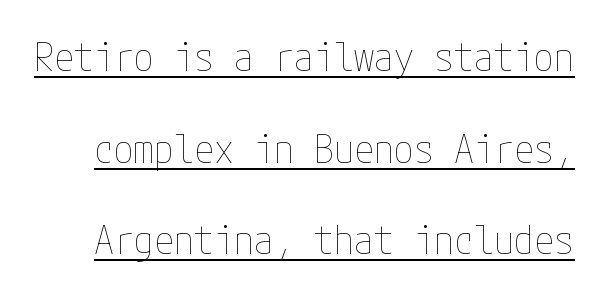
The image shows 40 px thin, condensed type, upright; set loose line spacing (2.29x), normal letter spacing, underlined; low stroke contrast and a medium x-height.
